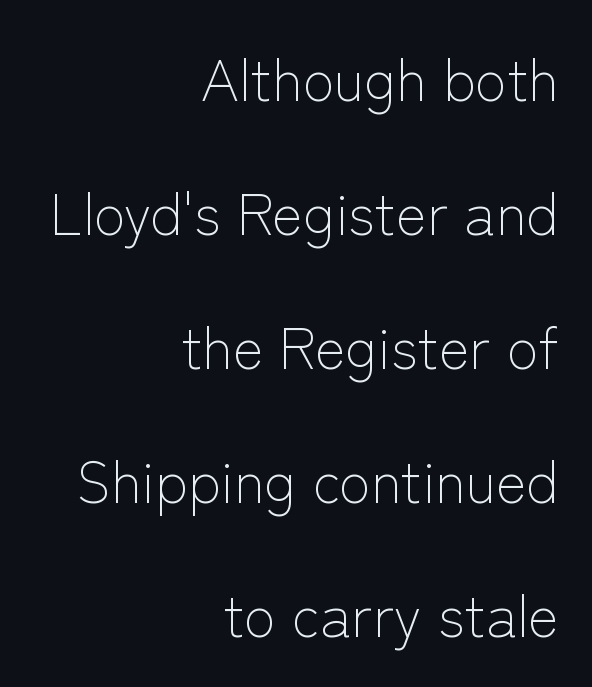
Q: Is the text bold? A: No.
Q: Is the text italic (slanted)? A: No, it is upright.
Q: Is the typeface a serif or a sans-serif typeface? A: Sans-serif.
Q: Is the text underlined? A: No.
Q: How is the paragraph aligned? A: Right-aligned.
Q: Is the spacing between letters normal or unusually wide? A: Normal.
Q: Is the spacing between lines tight, normal or loose? A: Loose.
Q: Width (condensed, normal, or wide)? A: Normal.
Q: Stroke contrast? A: Low.
Q: x-height? A: Medium.
Q: Monospaced? A: No.
